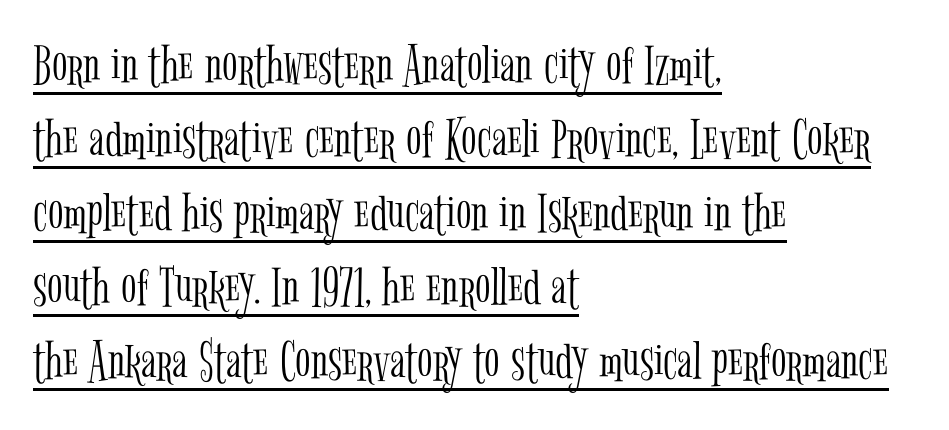
Q: Is the text bold? A: No.
Q: Is the text italic (slanted)? A: No, it is upright.
Q: Is the typeface a serif or a sans-serif typeface? A: Serif.
Q: Is the text underlined? A: Yes.
Q: How is the paragraph aligned? A: Left-aligned.
Q: Is the spacing between letters normal or unusually wide? A: Normal.
Q: Is the spacing between lines tight, normal or loose? A: Normal.
Q: Width (condensed, normal, or wide)? A: Condensed.
Q: Stroke contrast? A: Low.
Q: x-height? A: Medium.
Q: Monospaced? A: No.
